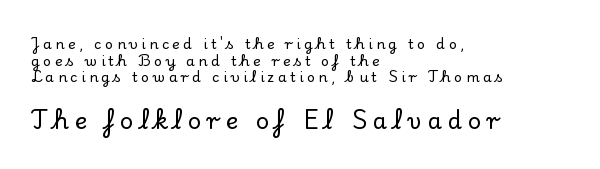
Q: Is the text italic (slanted)? A: No, it is upright.
Q: Is the text underlined? A: No.
Q: How is the paragraph aligned? A: Left-aligned.
Q: Is the spacing between letters normal or unusually wide? A: Unusually wide.
Q: Which block of text is set in a larger size, the first (top) or the second (bottom)? A: The second (bottom) one.
